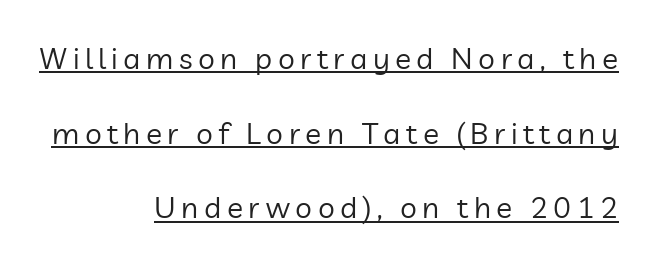
The image shows 30 px regular-weight sans-serif type, upright; set right-aligned, loose line spacing (2.49x), underlined; low stroke contrast and a medium x-height.
